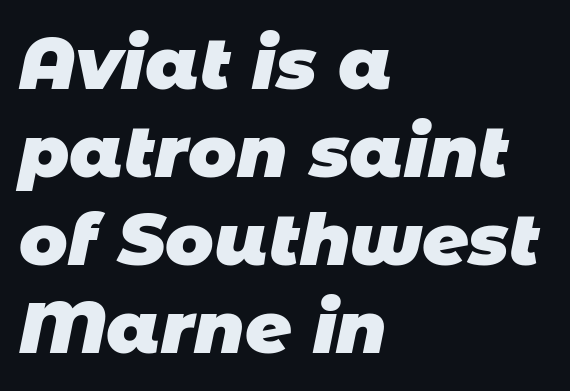
{"serif": "no", "bold": "yes", "weight": "heavy", "width": "normal", "stroke_contrast": "low", "x_height": "large", "monospaced": "no", "underline": "no", "align": "left", "line_spacing_ratio": 1.22, "letter_spacing": "normal", "letter_spacing_em": 0.0, "glyph_px": 72}
